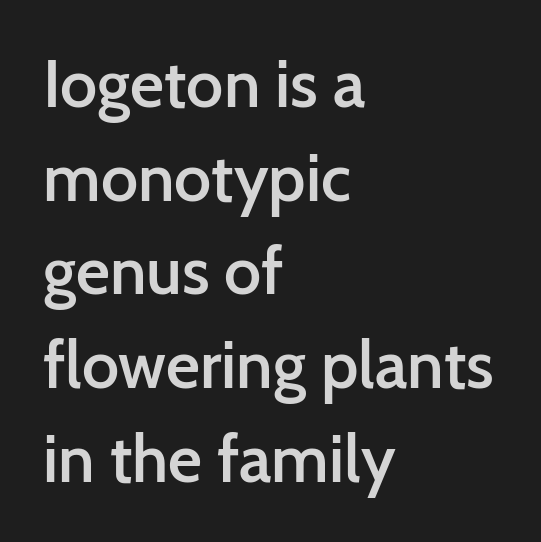
{"serif": "no", "italic": "no", "bold": "semi", "weight": "semibold", "width": "normal", "stroke_contrast": "low", "x_height": "medium", "monospaced": "no", "underline": "no", "align": "left", "line_spacing": "normal", "line_spacing_ratio": 1.42, "letter_spacing": "normal", "letter_spacing_em": 0.0, "glyph_px": 66}
